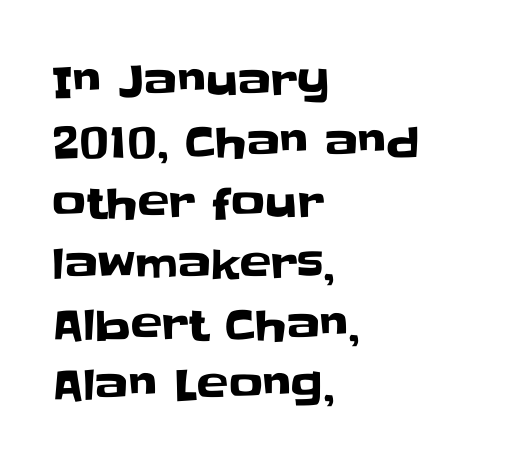
The image shows 42 px sans-serif type, upright; set left-aligned, normal line spacing (1.45x), normal letter spacing, not underlined; low stroke contrast and a large x-height.
